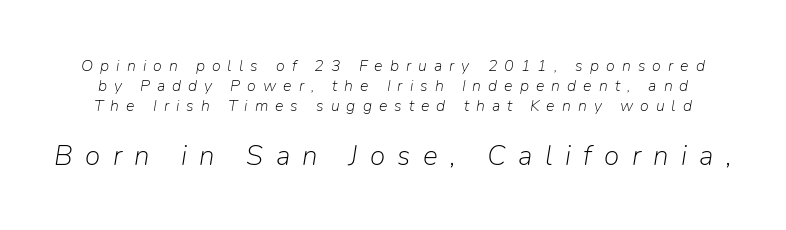
The image shows 28 px light type, italic (leaning right); set normal line spacing (1.25x), unusually wide letter spacing (+0.44 em), not underlined; the second (bottom) block is 1.75x larger; low stroke contrast and a medium x-height.
